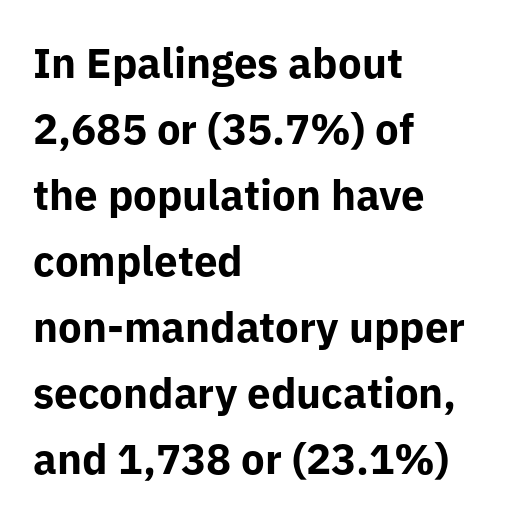
The image shows 42 px bold sans-serif type, upright; set left-aligned, normal line spacing (1.57x), normal letter spacing, not underlined; low stroke contrast and a medium x-height.
